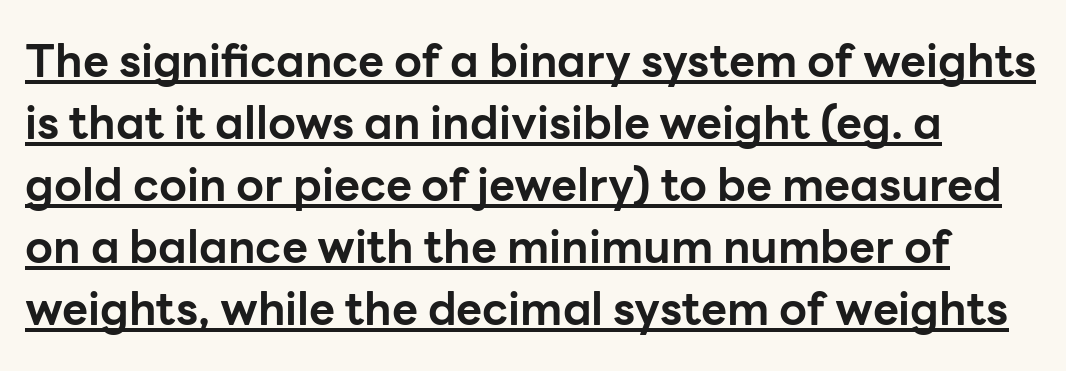
Q: Is the text bold? A: Yes.
Q: Is the text italic (slanted)? A: No, it is upright.
Q: Is the typeface a serif or a sans-serif typeface? A: Sans-serif.
Q: Is the text underlined? A: Yes.
Q: Is the spacing between letters normal or unusually wide? A: Normal.
Q: Is the spacing between lines tight, normal or loose? A: Normal.
Q: Width (condensed, normal, or wide)? A: Normal.
Q: Stroke contrast? A: Low.
Q: x-height? A: Medium.
Q: Monospaced? A: No.
